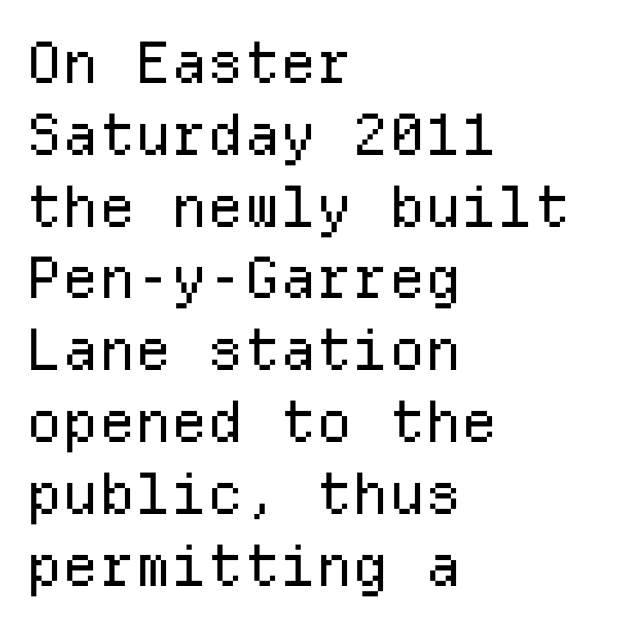
Where is the straight margin? On the left. The specimen reads as upright at a glance. Look at the bottom of the vertical strokes: they stop flat, with no serifs. The passage shown is not underscored anywhere.
